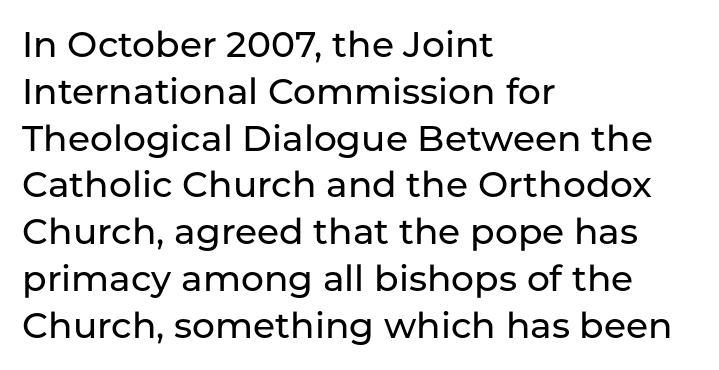
Q: Is the text italic (slanted)? A: No, it is upright.
Q: Is the typeface a serif or a sans-serif typeface? A: Sans-serif.
Q: Is the text underlined? A: No.
Q: How is the paragraph aligned? A: Left-aligned.
Q: Is the spacing between letters normal or unusually wide? A: Normal.
Q: Is the spacing between lines tight, normal or loose? A: Normal.
Q: Width (condensed, normal, or wide)? A: Normal.
Q: Stroke contrast? A: Low.
Q: x-height? A: Medium.
Q: Monospaced? A: No.
